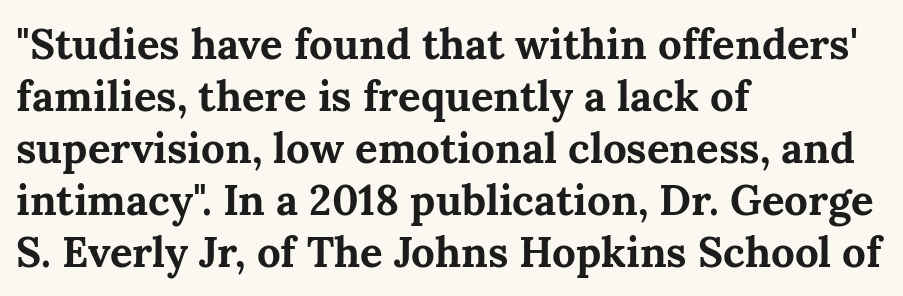
Q: Is the text bold? A: Yes.
Q: Is the text italic (slanted)? A: No, it is upright.
Q: Is the typeface a serif or a sans-serif typeface? A: Serif.
Q: Is the text underlined? A: No.
Q: How is the paragraph aligned? A: Left-aligned.
Q: Is the spacing between letters normal or unusually wide? A: Normal.
Q: Width (condensed, normal, or wide)? A: Normal.
Q: Stroke contrast? A: Medium.
Q: x-height? A: Medium.
Q: Monospaced? A: No.
